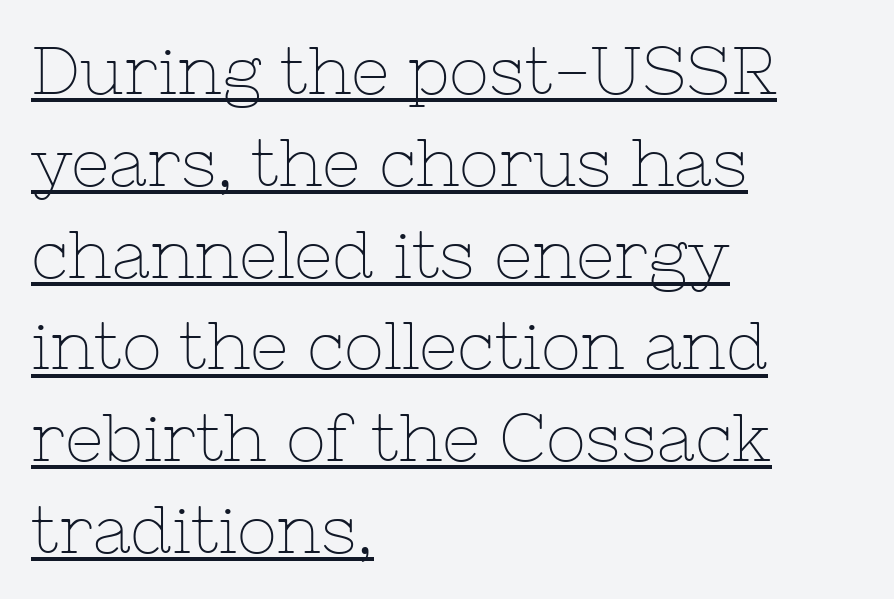
The image shows 67 px thin serif type, upright; set left-aligned, normal line spacing (1.37x), normal letter spacing, underlined; low stroke contrast and a medium x-height.
